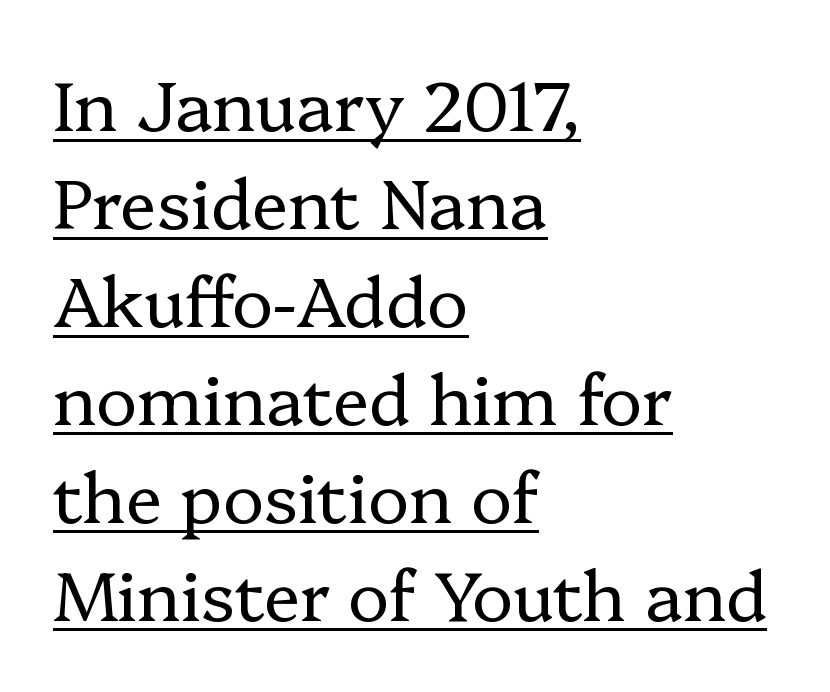
Varying glyph widths throughout — classic text-font behaviour. The letters stand upright; this is a roman face. Each line starts at the same left margin while the right side varies. Standard letterfit; no display-style spreading of the glyphs. A serif font was chosen for this passage. Notice how descenders clear the ascenders below comfortably — that's standard leading.
